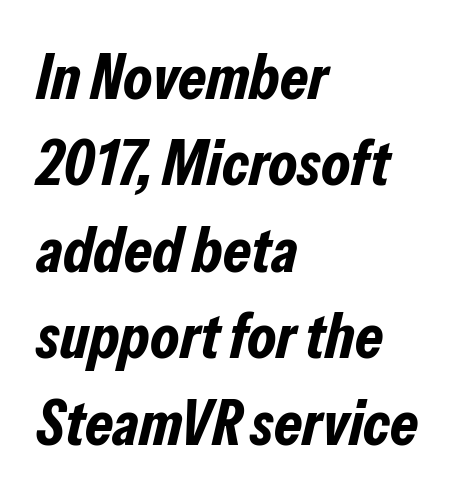
Q: Is the text bold? A: Yes.
Q: Is the text italic (slanted)? A: Yes, it leans right by about 13 degrees.
Q: Is the text underlined? A: No.
Q: How is the paragraph aligned? A: Left-aligned.
Q: Is the spacing between letters normal or unusually wide? A: Normal.
Q: Is the spacing between lines tight, normal or loose? A: Normal.
Q: Width (condensed, normal, or wide)? A: Condensed.
Q: Stroke contrast? A: Low.
Q: x-height? A: Medium.
Q: Monospaced? A: No.
